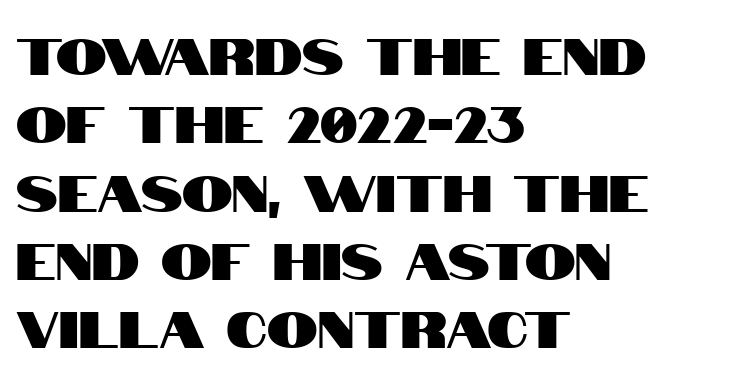
This sample uses an upright cut, with every glyph sitting square on the baseline. Type style note: lacks serifs. The passage shown stacks its lines at a standard gap. Just letters on the line, the space beneath them empty. All the whitespace from short lines collects on the right. Words appear dense and cohesive because spacing is normal.
